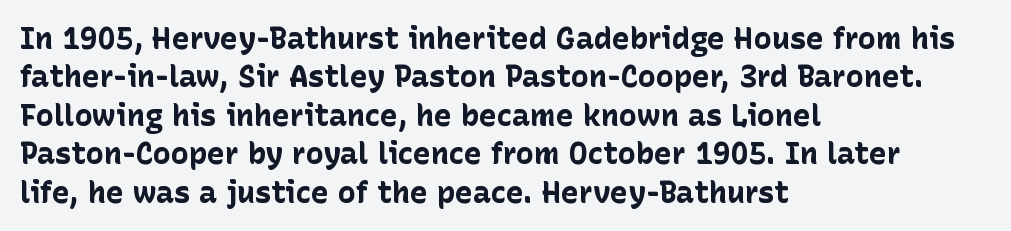
Successive baselines arrive at the customary interval. These lines keep a tight, regular rhythm from letter to letter. The foot of each line stays bare and open. Does the copy run flush right? No — it runs flush left. The glyphs have the mass of a bold cut.
